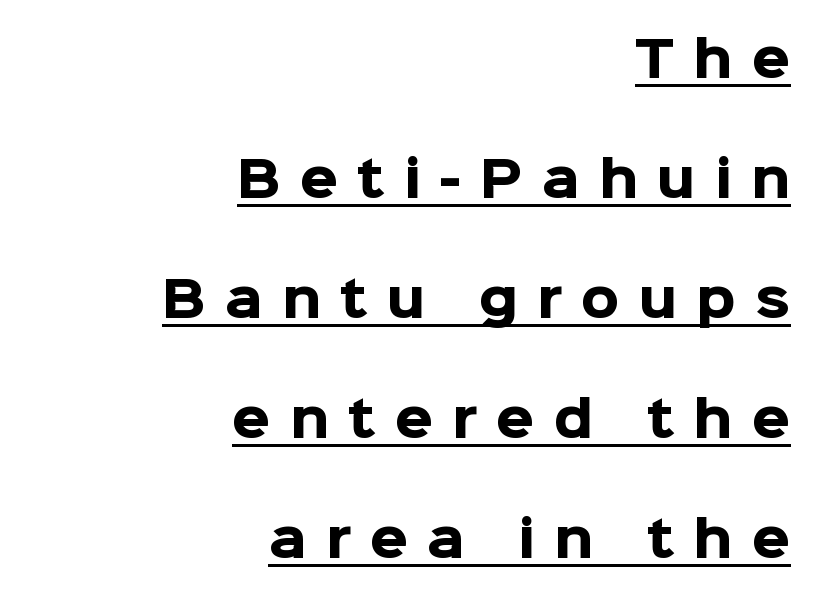
Q: Is the text bold? A: Yes.
Q: Is the text italic (slanted)? A: No, it is upright.
Q: Is the typeface a serif or a sans-serif typeface? A: Sans-serif.
Q: Is the text underlined? A: Yes.
Q: How is the paragraph aligned? A: Right-aligned.
Q: Is the spacing between letters normal or unusually wide? A: Unusually wide.
Q: Is the spacing between lines tight, normal or loose? A: Loose.
Q: Width (condensed, normal, or wide)? A: Normal.
Q: Stroke contrast? A: Low.
Q: x-height? A: Medium.
Q: Monospaced? A: No.
